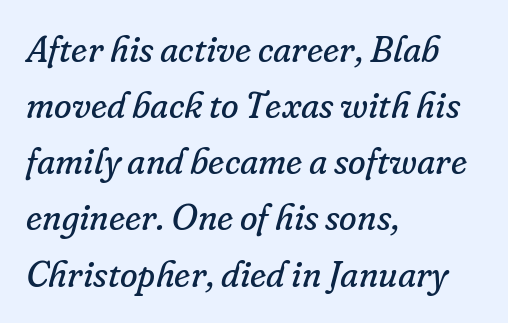
{"serif": "yes", "italic": "yes", "lean": "right", "slant_degrees": 16, "bold": "no", "weight": "regular", "width": "normal", "stroke_contrast": "low", "x_height": "small", "monospaced": "no", "underline": "no", "align": "left", "line_spacing": "normal", "line_spacing_ratio": 1.56, "letter_spacing": "normal", "letter_spacing_em": 0.0, "glyph_px": 36}
